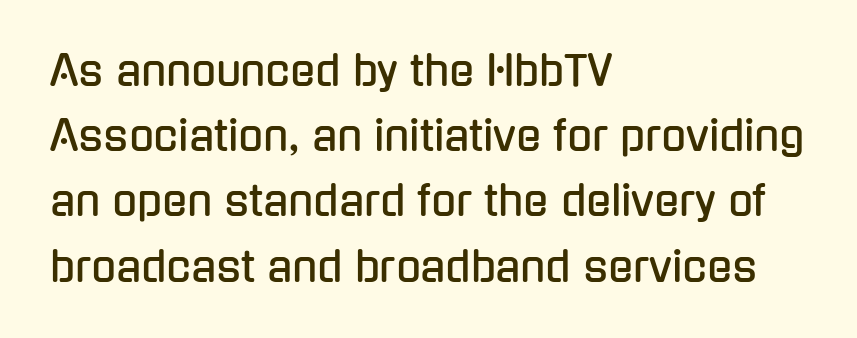
{"serif": "no", "italic": "no", "width": "condensed", "stroke_contrast": "low", "x_height": "medium", "monospaced": "no", "underline": "no", "align": "left", "line_spacing": "normal", "line_spacing_ratio": 1.59, "letter_spacing": "normal", "letter_spacing_em": 0.0, "glyph_px": 41}
